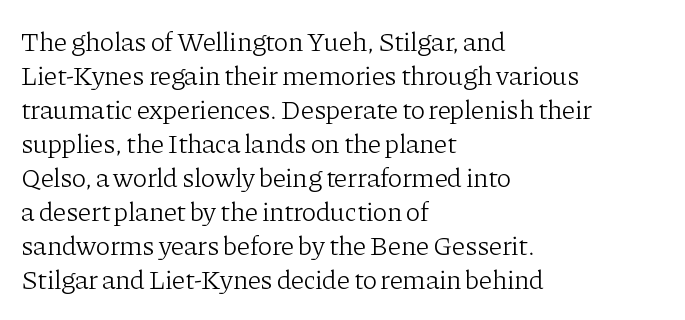
Q: Is the text bold? A: No.
Q: Is the text italic (slanted)? A: No, it is upright.
Q: Is the text underlined? A: No.
Q: How is the paragraph aligned? A: Left-aligned.
Q: Is the spacing between letters normal or unusually wide? A: Normal.
Q: Is the spacing between lines tight, normal or loose? A: Normal.
